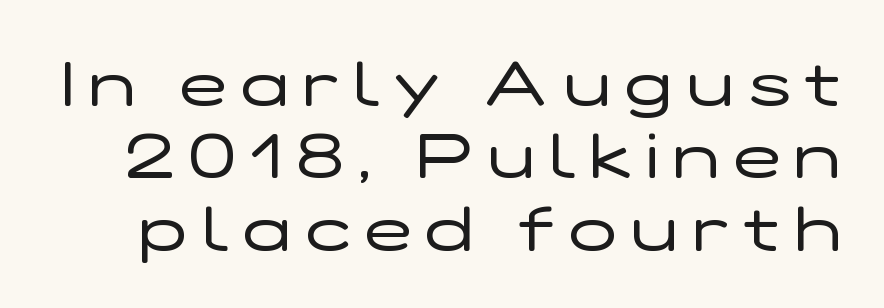
The image shows 63 px regular-weight, wide sans-serif type, upright; set tight line spacing (1.15x), unusually wide letter spacing (+0.23 em), not underlined; low stroke contrast and a medium x-height.
